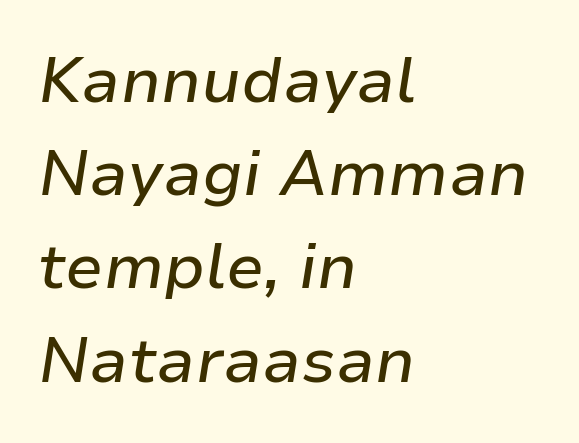
Q: Is the text italic (slanted)? A: Yes, it leans right by about 9 degrees.
Q: Is the text underlined? A: No.
Q: How is the paragraph aligned? A: Left-aligned.
Q: Is the spacing between letters normal or unusually wide? A: Normal.
Q: Is the spacing between lines tight, normal or loose? A: Normal.
Q: Width (condensed, normal, or wide)? A: Normal.
Q: Stroke contrast? A: Low.
Q: x-height? A: Medium.
Q: Monospaced? A: No.
